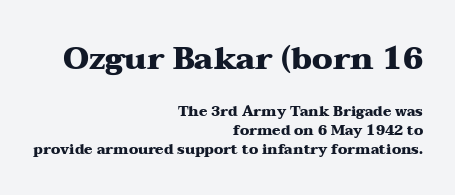
The image shows 31 px heavy, wide serif type, upright; set right-aligned, normal line spacing (1.36x), normal letter spacing, not underlined; the first (top) block is 2.21x larger; medium stroke contrast and a medium x-height.
